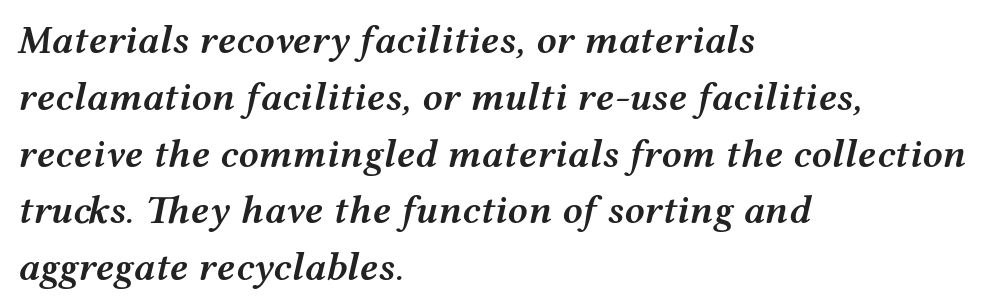
{"italic": "yes", "lean": "right", "slant_degrees": 12, "bold": "semi", "weight": "semibold", "width": "wide", "stroke_contrast": "medium", "x_height": "medium", "monospaced": "no", "underline": "no", "align": "left", "line_spacing": "normal", "line_spacing_ratio": 1.42, "letter_spacing": "normal", "letter_spacing_em": 0.0, "glyph_px": 40}
